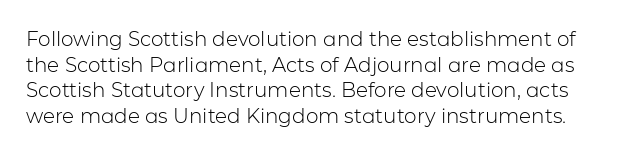
Q: Is the text bold? A: No.
Q: Is the text italic (slanted)? A: No, it is upright.
Q: Is the text underlined? A: No.
Q: Is the spacing between letters normal or unusually wide? A: Normal.
Q: Is the spacing between lines tight, normal or loose? A: Normal.
